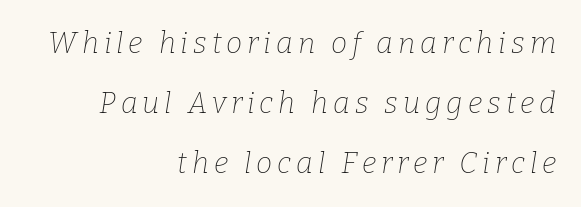
{"serif": "yes", "italic": "yes", "lean": "right", "slant_degrees": 9, "bold": "no", "weight": "thin", "width": "normal", "stroke_contrast": "low", "x_height": "medium", "monospaced": "no", "underline": "no", "align": "right", "line_spacing": "loose", "line_spacing_ratio": 2.07, "glyph_px": 29}
